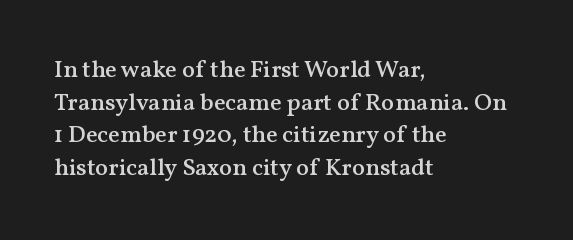
One glance says typical: line gaps are just what's usual. Tracking value appears to be zero — textbook default spacing. Tall strokes in this sample are plumb rather than angled. Firm but not heavy-handed strokes: this text is semibold.
